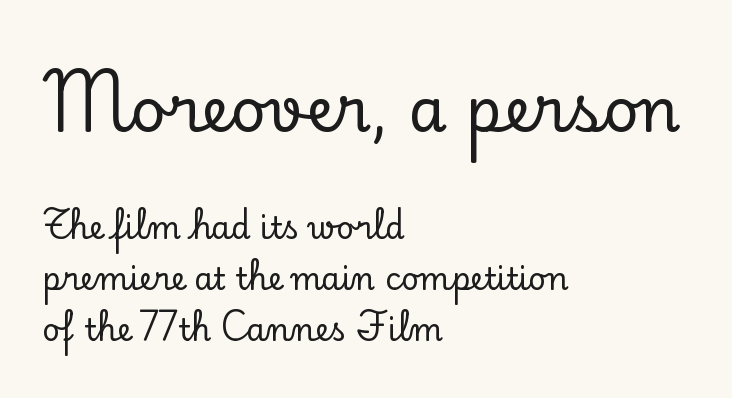
Q: Is the text italic (slanted)? A: No, it is upright.
Q: Is the typeface a serif or a sans-serif typeface? A: Serif.
Q: Is the text underlined? A: No.
Q: How is the paragraph aligned? A: Left-aligned.
Q: Is the spacing between letters normal or unusually wide? A: Normal.
Q: Is the spacing between lines tight, normal or loose? A: Normal.
Q: Which block of text is set in a larger size, the first (top) or the second (bottom)? A: The first (top) one.
Q: Width (condensed, normal, or wide)? A: Normal.
Q: Stroke contrast? A: Low.
Q: x-height? A: Small.
Q: Monospaced? A: No.
